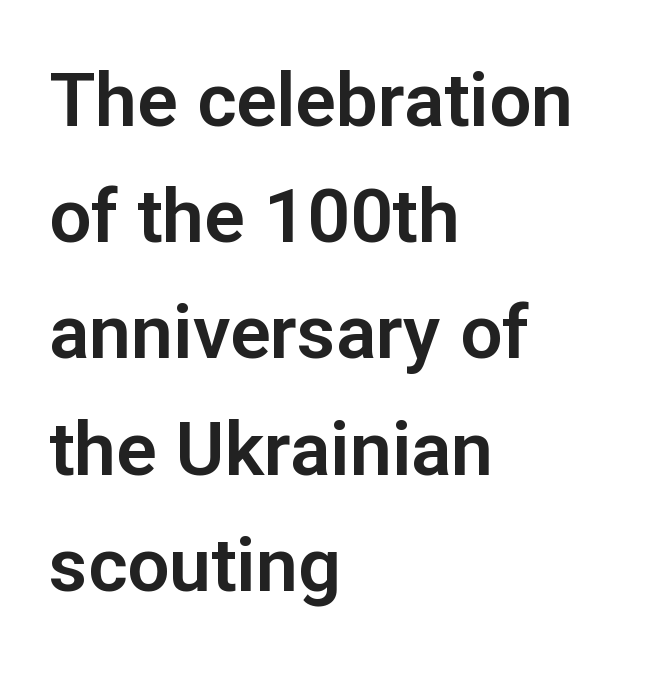
Q: Is the text italic (slanted)? A: No, it is upright.
Q: Is the typeface a serif or a sans-serif typeface? A: Sans-serif.
Q: Is the text underlined? A: No.
Q: How is the paragraph aligned? A: Left-aligned.
Q: Is the spacing between letters normal or unusually wide? A: Normal.
Q: Is the spacing between lines tight, normal or loose? A: Normal.
Q: Width (condensed, normal, or wide)? A: Normal.
Q: Stroke contrast? A: Low.
Q: x-height? A: Medium.
Q: Monospaced? A: No.
